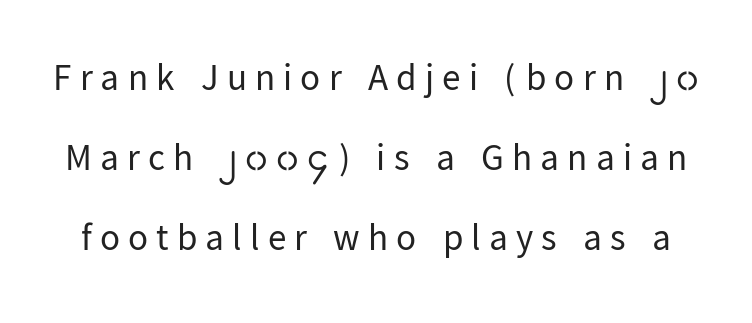
{"serif": "no", "italic": "no", "bold": "no", "weight": "regular", "width": "normal", "stroke_contrast": "low", "x_height": "medium", "monospaced": "no", "underline": "no", "line_spacing": "loose", "line_spacing_ratio": 2.16, "letter_spacing": "wide", "letter_spacing_em": 0.22, "glyph_px": 37}
